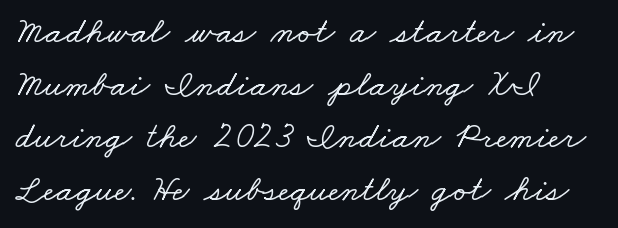
{"serif": "yes", "width": "wide", "stroke_contrast": "low", "x_height": "small", "monospaced": "no", "underline": "no", "align": "left", "line_spacing": "normal", "line_spacing_ratio": 1.42, "letter_spacing": "normal", "letter_spacing_em": 0.0, "glyph_px": 37}
